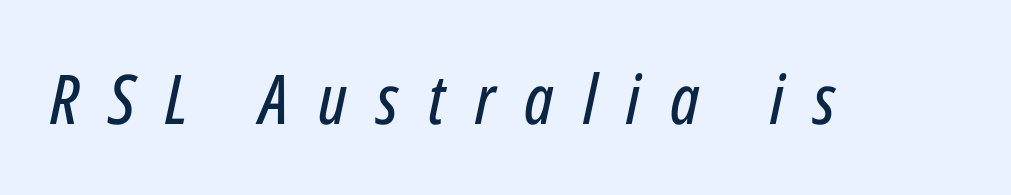
The rendering inserts visible extra space after every character. Here the designer chose a conventional face with non-uniform glyph widths. Each row of text sits above clean, open space. Italic? Definitely — the glyphs are oblique.
